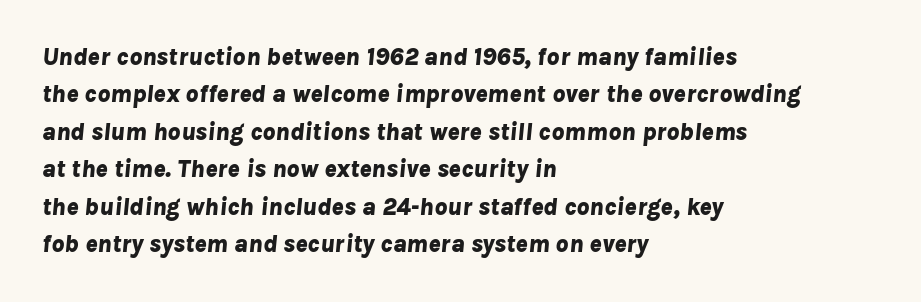
{"italic": "yes", "lean": "right", "slant_degrees": 8, "bold": "yes", "underline": "no", "align": "left", "line_spacing": "normal", "line_spacing_ratio": 1.5, "letter_spacing": "normal", "letter_spacing_em": 0.0, "glyph_px": 25}
